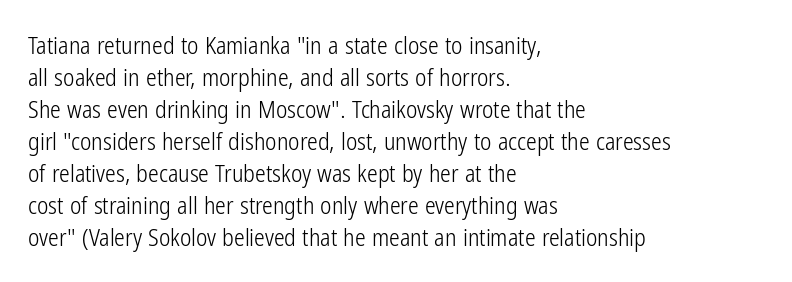
Q: Is the text bold? A: No.
Q: Is the text italic (slanted)? A: No, it is upright.
Q: Is the text underlined? A: No.
Q: How is the paragraph aligned? A: Left-aligned.
Q: Is the spacing between letters normal or unusually wide? A: Normal.
Q: Is the spacing between lines tight, normal or loose? A: Normal.
